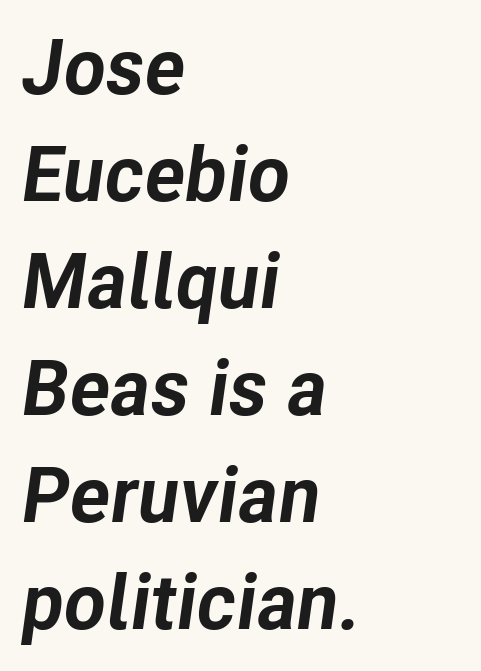
Q: Is the text bold? A: Yes.
Q: Is the text italic (slanted)? A: Yes, it leans right by about 8 degrees.
Q: Is the text underlined? A: No.
Q: How is the paragraph aligned? A: Left-aligned.
Q: Is the spacing between letters normal or unusually wide? A: Normal.
Q: Is the spacing between lines tight, normal or loose? A: Normal.
Q: Width (condensed, normal, or wide)? A: Normal.
Q: Stroke contrast? A: Low.
Q: x-height? A: Medium.
Q: Monospaced? A: No.
